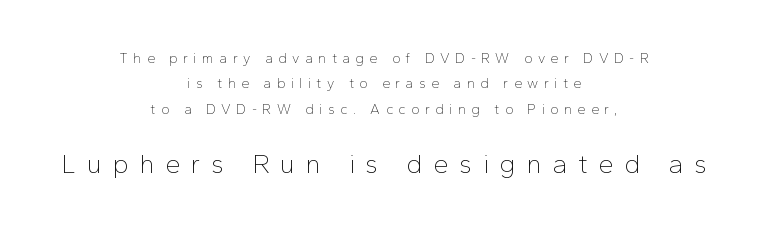
The image shows 27 px text type, upright; set centered, line spacing 1.81x, unusually wide letter spacing (+0.39 em), not underlined; the second (bottom) block is 1.93x larger.
